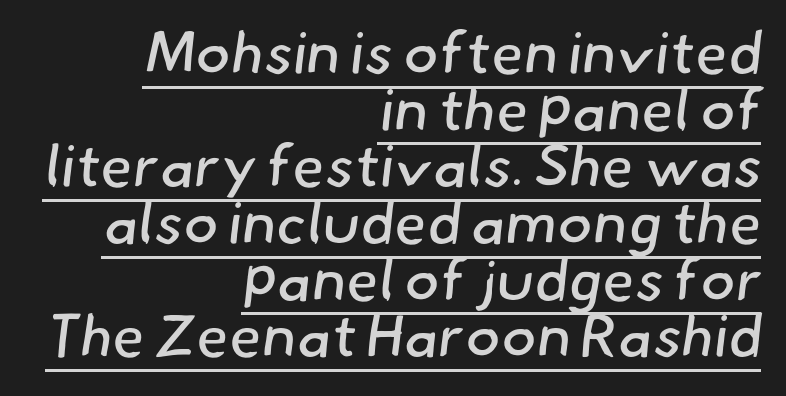
The image shows 59 px regular-weight sans-serif type; set right-aligned, tight line spacing (0.96x), normal letter spacing, underlined; low stroke contrast and a small x-height.
